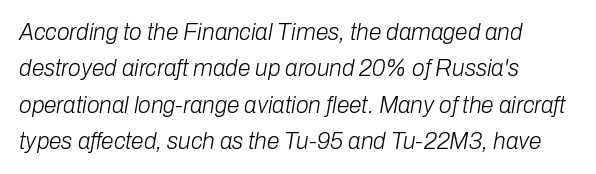
The space directly below the letters is spotless. The vertical gap from one line to the next is medium. Every row of glyphs begins at an identical x-position on the left. The gaps between neighbouring characters are ordinary and unremarkable. The font is comparable to plain body text, perhaps lighter.
